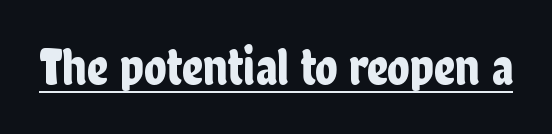
Q: Is the text italic (slanted)? A: No, it is upright.
Q: Is the typeface a serif or a sans-serif typeface? A: Sans-serif.
Q: Is the text underlined? A: Yes.
Q: Is the spacing between letters normal or unusually wide? A: Normal.
Q: Width (condensed, normal, or wide)? A: Condensed.
Q: Stroke contrast? A: Low.
Q: x-height? A: Medium.
Q: Monospaced? A: No.
